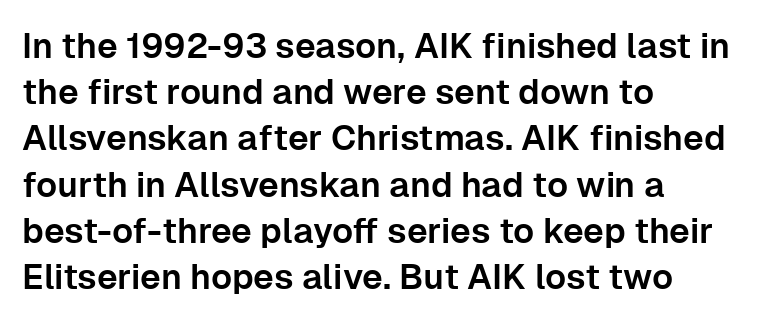
Q: Is the text italic (slanted)? A: No, it is upright.
Q: Is the typeface a serif or a sans-serif typeface? A: Sans-serif.
Q: Is the text underlined? A: No.
Q: How is the paragraph aligned? A: Left-aligned.
Q: Is the spacing between letters normal or unusually wide? A: Normal.
Q: Is the spacing between lines tight, normal or loose? A: Normal.
Q: Width (condensed, normal, or wide)? A: Normal.
Q: Stroke contrast? A: Low.
Q: x-height? A: Medium.
Q: Monospaced? A: No.
